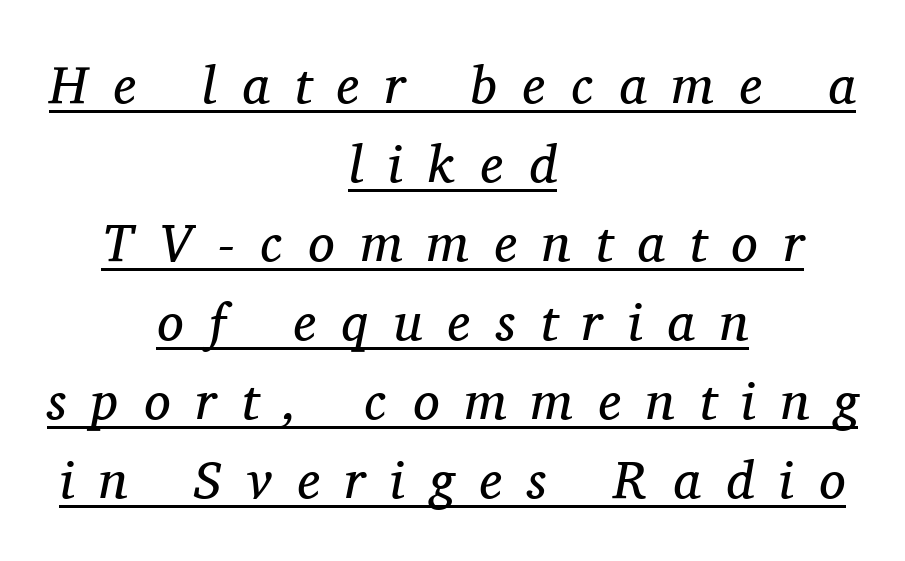
Q: Is the text bold? A: No.
Q: Is the text italic (slanted)? A: Yes, it leans right by about 11 degrees.
Q: Is the typeface a serif or a sans-serif typeface? A: Serif.
Q: Is the text underlined? A: Yes.
Q: How is the paragraph aligned? A: Centered.
Q: Is the spacing between letters normal or unusually wide? A: Unusually wide.
Q: Is the spacing between lines tight, normal or loose? A: Normal.
Q: Width (condensed, normal, or wide)? A: Normal.
Q: Stroke contrast? A: Medium.
Q: x-height? A: Medium.
Q: Monospaced? A: No.
